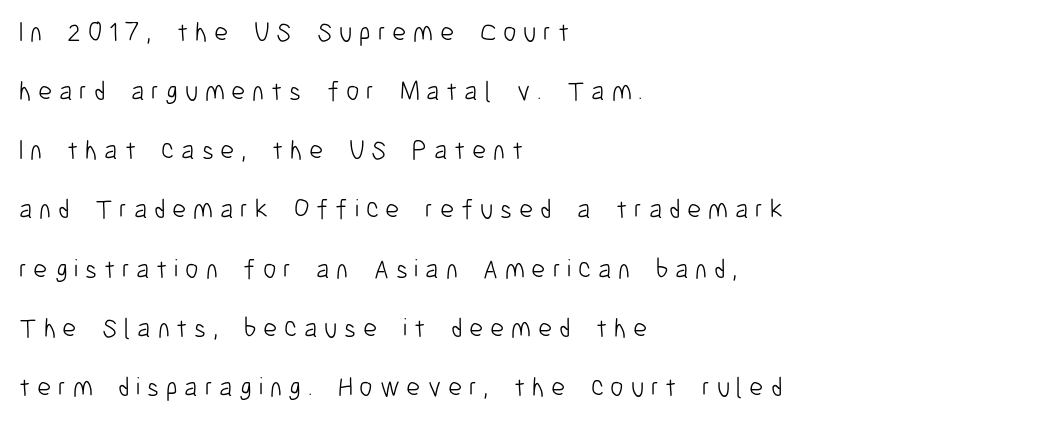
Q: Is the text bold? A: No.
Q: Is the text italic (slanted)? A: No, it is upright.
Q: Is the text underlined? A: No.
Q: How is the paragraph aligned? A: Left-aligned.
Q: Is the spacing between letters normal or unusually wide? A: Unusually wide.
Q: Is the spacing between lines tight, normal or loose? A: Loose.
